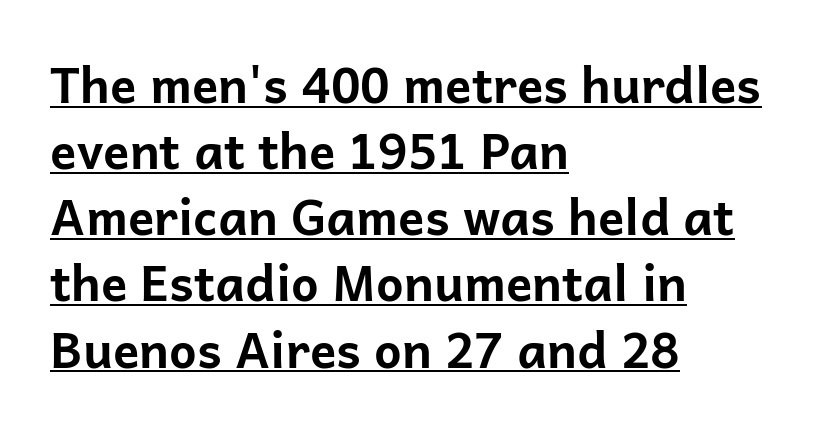
I'd describe the lettering as bold — thick and assertive. Evenly set lines give the paragraph a standard silhouette. Observe the absence of serifs on each vertical stroke in this sample. Letter spacing: default. The lines in this sample share a left origin and differ only in where they stop. Has an underline been added? It has.
